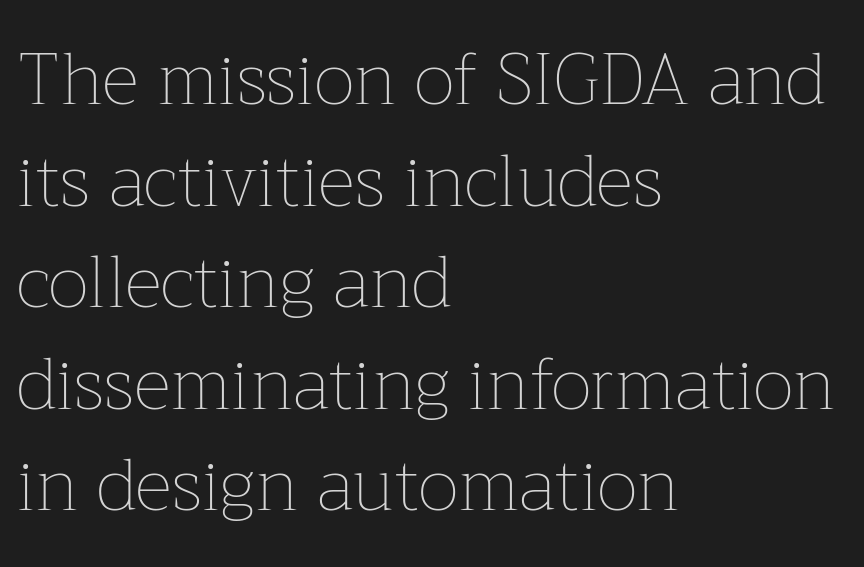
Q: Is the text bold? A: No.
Q: Is the text italic (slanted)? A: No, it is upright.
Q: Is the text underlined? A: No.
Q: How is the paragraph aligned? A: Left-aligned.
Q: Is the spacing between letters normal or unusually wide? A: Normal.
Q: Is the spacing between lines tight, normal or loose? A: Normal.
Q: Width (condensed, normal, or wide)? A: Normal.
Q: Stroke contrast? A: Low.
Q: x-height? A: Medium.
Q: Monospaced? A: No.
